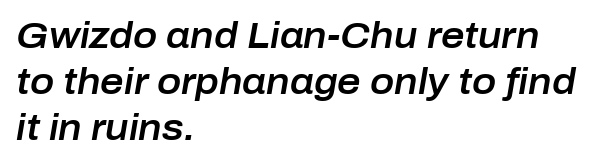
The image shows 36 px text type, italic (leaning right); set left-aligned, normal line spacing (1.28x), normal letter spacing, not underlined; low stroke contrast and a medium x-height.
